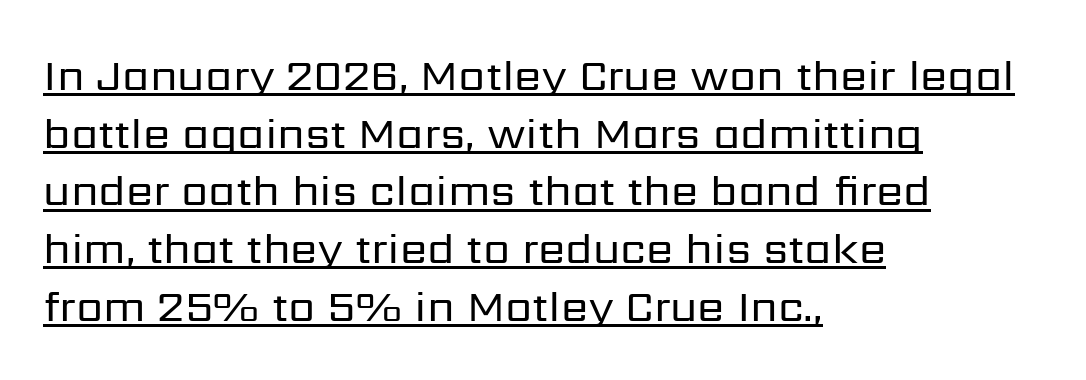
You can see a thin bar hugging the bottom of the glyphs. Ordinary non-slanted type is in use. The paragraph has a hard left edge and a soft right edge. Reading down the column, the eye jumps a familiar distance to each next line. No extra ink here — the face is not bold.
